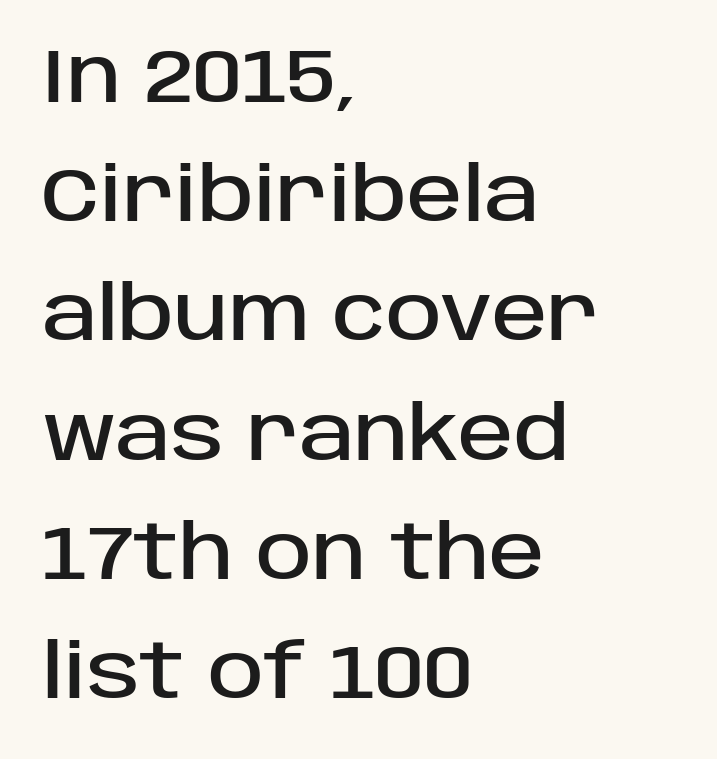
{"serif": "no", "italic": "no", "width": "normal", "stroke_contrast": "low", "x_height": "large", "monospaced": "no", "underline": "no", "align": "left", "line_spacing": "normal", "line_spacing_ratio": 1.59, "letter_spacing": "normal", "letter_spacing_em": 0.0, "glyph_px": 75}
